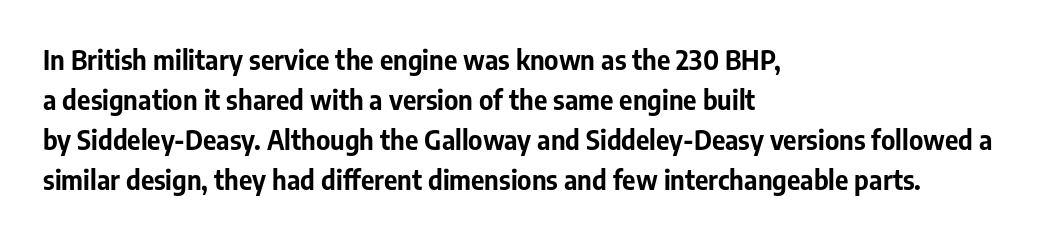
The image shows 26 px bold type, upright; set left-aligned, normal line spacing (1.54x), normal letter spacing, not underlined.
